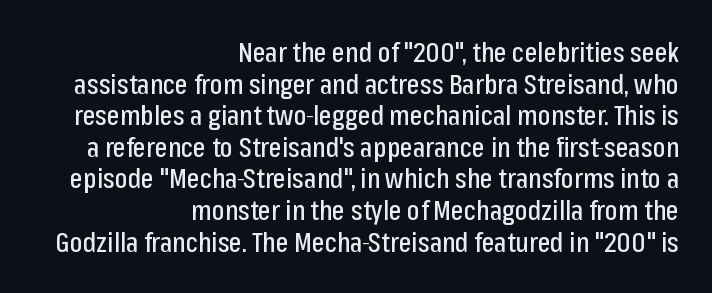
{"italic": "no", "underline": "no", "align": "right", "line_spacing_ratio": 1.17, "letter_spacing": "normal", "letter_spacing_em": 0.0, "glyph_px": 27}
